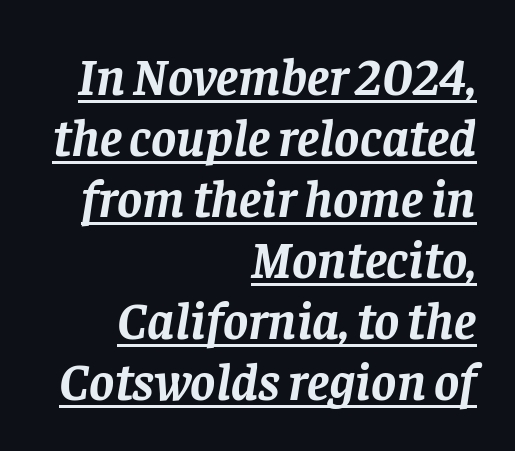
Note: serifs present on the glyphs. Quick note: underline on. Line ends are locked; line starts wander. Look at the tracking — it's just the regular setting, nothing added. Interline gaps are noticeably narrow in this sample.
